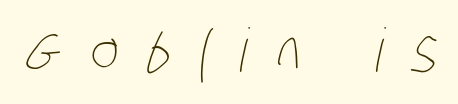
{"bold": "no", "weight": "thin", "width": "condensed", "stroke_contrast": "low", "x_height": "large", "monospaced": "no", "underline": "no", "letter_spacing": "wide", "letter_spacing_em": 0.49, "glyph_px": 60}
